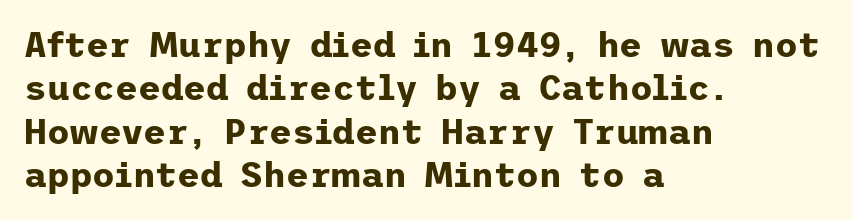
Q: Is the text bold? A: Yes.
Q: Is the text italic (slanted)? A: No, it is upright.
Q: Is the typeface a serif or a sans-serif typeface? A: Sans-serif.
Q: Is the text underlined? A: No.
Q: How is the paragraph aligned? A: Left-aligned.
Q: Is the spacing between letters normal or unusually wide? A: Normal.
Q: Width (condensed, normal, or wide)? A: Normal.
Q: Stroke contrast? A: Low.
Q: x-height? A: Medium.
